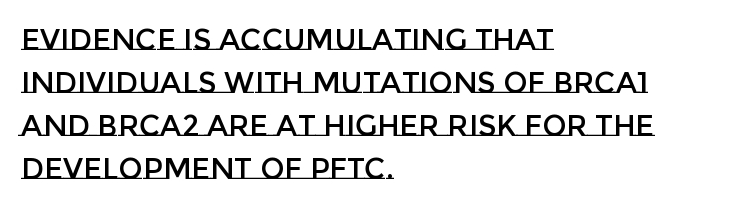
The area under the type is left untouched. Posture: straight, roman, zero tilt. Compared with typical body copy, the letter spacing here is the same. You could not count columns in this text — the font is proportionally spaced.
